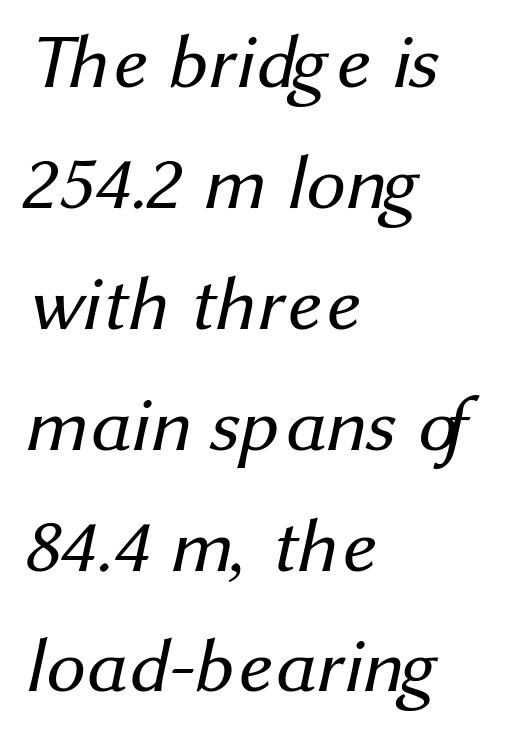
{"serif": "no", "bold": "no", "weight": "regular", "width": "normal", "stroke_contrast": "medium", "x_height": "medium", "monospaced": "no", "underline": "no", "align": "left", "line_spacing": "normal", "line_spacing_ratio": 1.55, "letter_spacing": "normal", "letter_spacing_em": 0.0, "glyph_px": 78}
